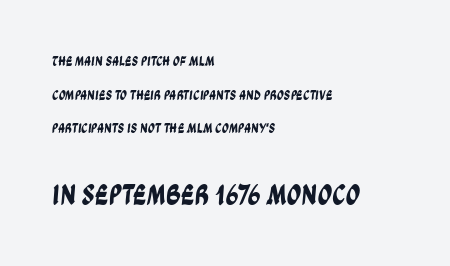
The image shows 29 px condensed sans-serif type; set left-aligned, loose line spacing (2.41x), normal letter spacing, not underlined; the second (bottom) block is 2.07x larger; low stroke contrast and a large x-height.
